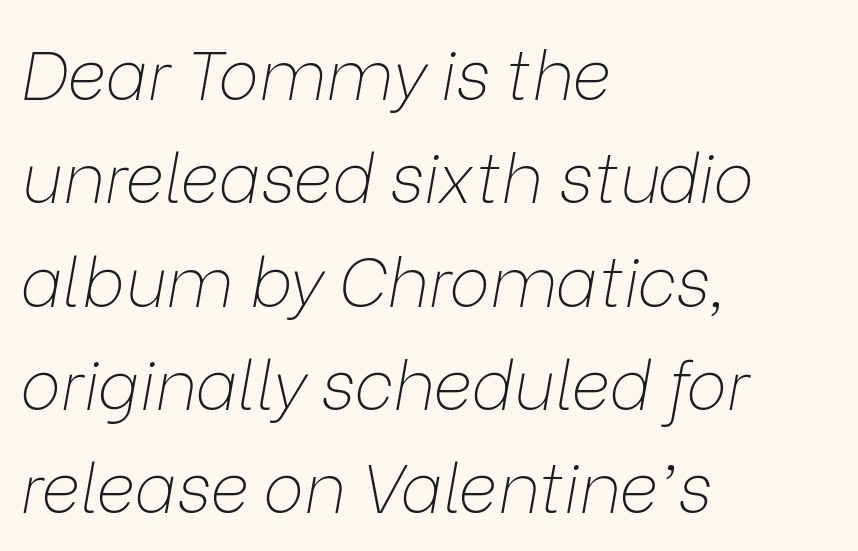
The image shows 68 px thin type, italic (leaning right); set left-aligned, normal line spacing (1.52x), normal letter spacing, not underlined; low stroke contrast and a medium x-height.
